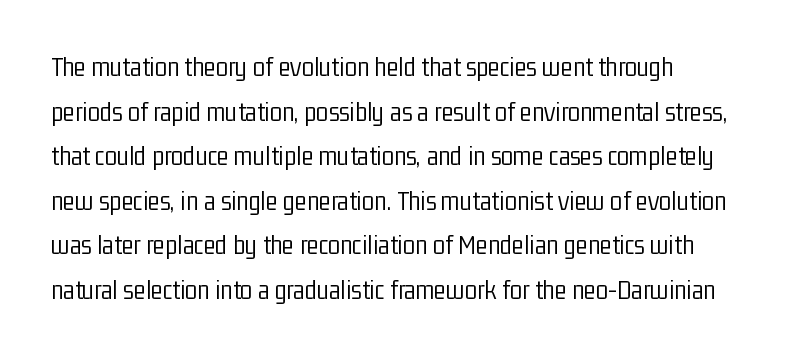
{"serif": "no", "italic": "no", "bold": "no", "weight": "light", "width": "condensed", "stroke_contrast": "low", "x_height": "medium", "monospaced": "no", "underline": "no", "align": "left", "line_spacing": "normal", "line_spacing_ratio": 1.59, "letter_spacing": "normal", "letter_spacing_em": 0.0, "glyph_px": 28}
